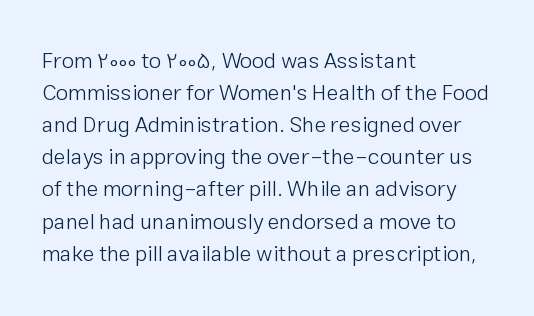
{"italic": "no", "bold": "no", "underline": "no", "align": "left", "line_spacing": "normal", "line_spacing_ratio": 1.46, "letter_spacing": "normal", "letter_spacing_em": 0.0, "glyph_px": 22}
